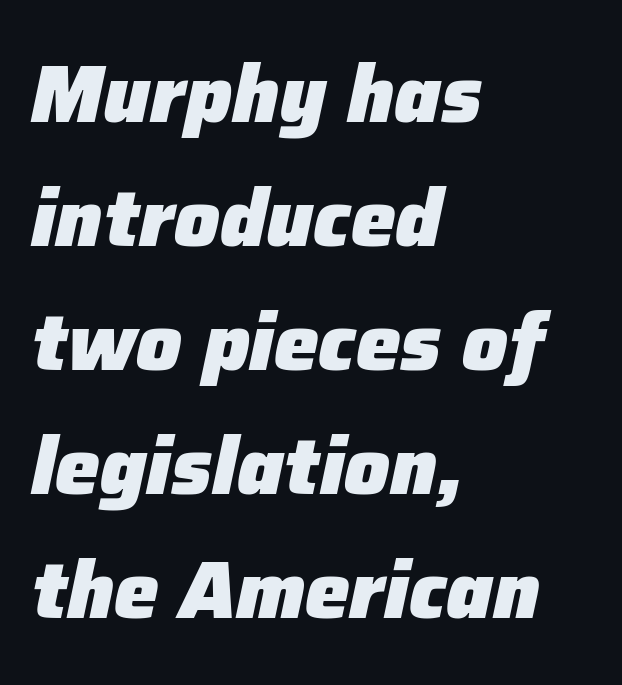
Q: Is the text bold? A: Yes.
Q: Is the text italic (slanted)? A: Yes, it leans right by about 12 degrees.
Q: Is the text underlined? A: No.
Q: How is the paragraph aligned? A: Left-aligned.
Q: Is the spacing between letters normal or unusually wide? A: Normal.
Q: Is the spacing between lines tight, normal or loose? A: Normal.
Q: Width (condensed, normal, or wide)? A: Normal.
Q: Stroke contrast? A: Low.
Q: x-height? A: Medium.
Q: Monospaced? A: No.
